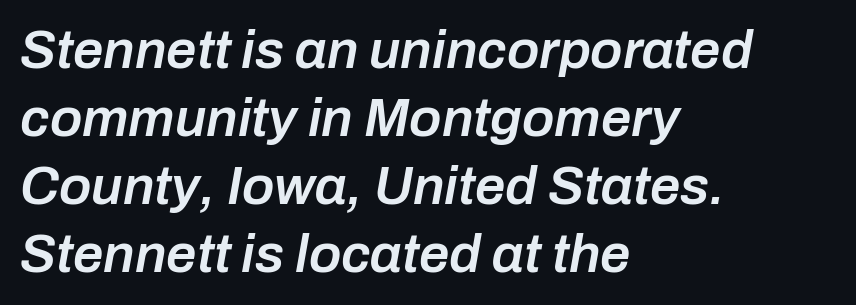
Honestly, the letter spacing is just normal — you wouldn't notice it. Slightly chunky letters — semibold, I'd say, not full bold. Visually the block forms a straight wall on the left and a jagged coastline on the right. This rendering features lettering with no underline.
